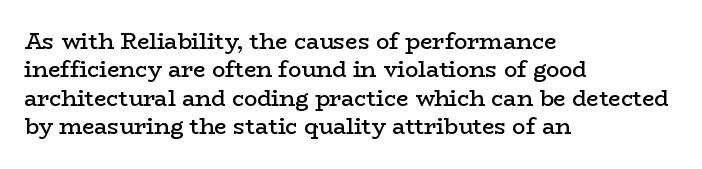
The image shows 22 px text type, upright; set left-aligned, normal line spacing (1.29x), normal letter spacing, not underlined.
